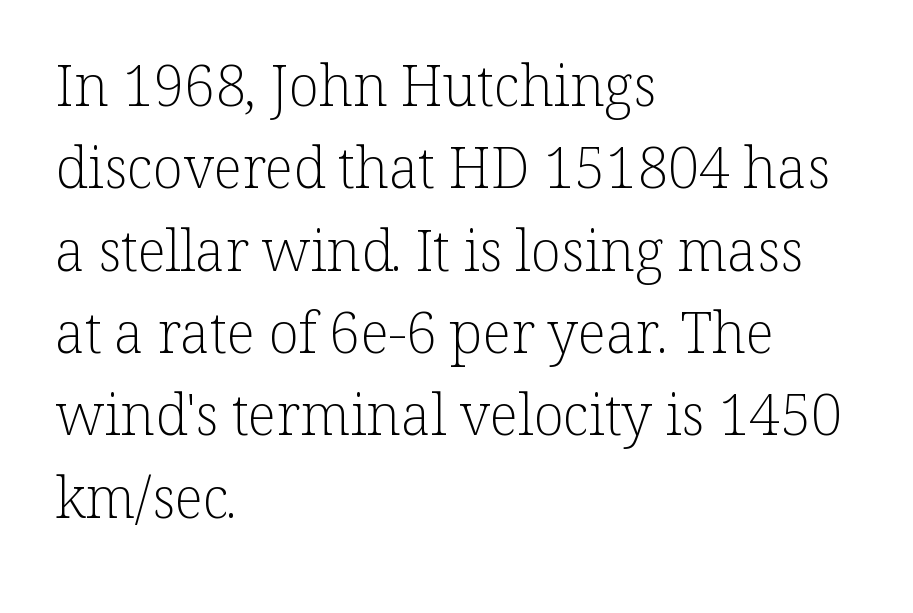
{"serif": "yes", "italic": "no", "bold": "no", "weight": "light", "width": "normal", "stroke_contrast": "low", "x_height": "medium", "monospaced": "no", "underline": "no", "align": "left", "line_spacing": "normal", "line_spacing_ratio": 1.47, "letter_spacing": "normal", "letter_spacing_em": 0.0, "glyph_px": 56}
